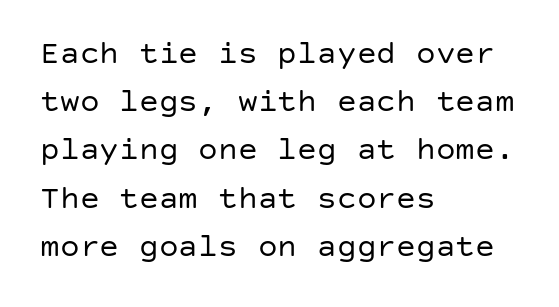
The image shows 33 px regular-weight sans-serif type, upright; set left-aligned, normal line spacing (1.46x), normal letter spacing, not underlined; low stroke contrast and a large x-height.
